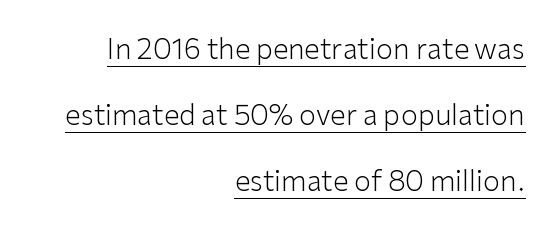
{"serif": "no", "italic": "no", "bold": "no", "weight": "light", "width": "normal", "stroke_contrast": "low", "x_height": "medium", "monospaced": "no", "underline": "yes", "align": "right", "line_spacing": "loose", "line_spacing_ratio": 2.36, "letter_spacing": "normal", "letter_spacing_em": 0.0, "glyph_px": 28}
